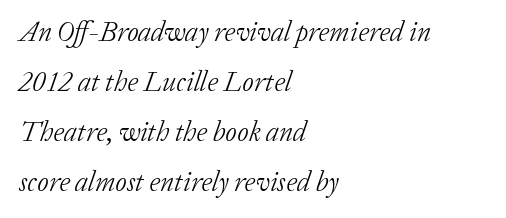
{"serif": "yes", "italic": "yes", "lean": "right", "slant_degrees": 20, "bold": "no", "weight": "light", "width": "normal", "stroke_contrast": "low", "x_height": "medium", "monospaced": "no", "underline": "no", "align": "left", "line_spacing_ratio": 1.79, "letter_spacing": "normal", "letter_spacing_em": 0.0, "glyph_px": 28}
